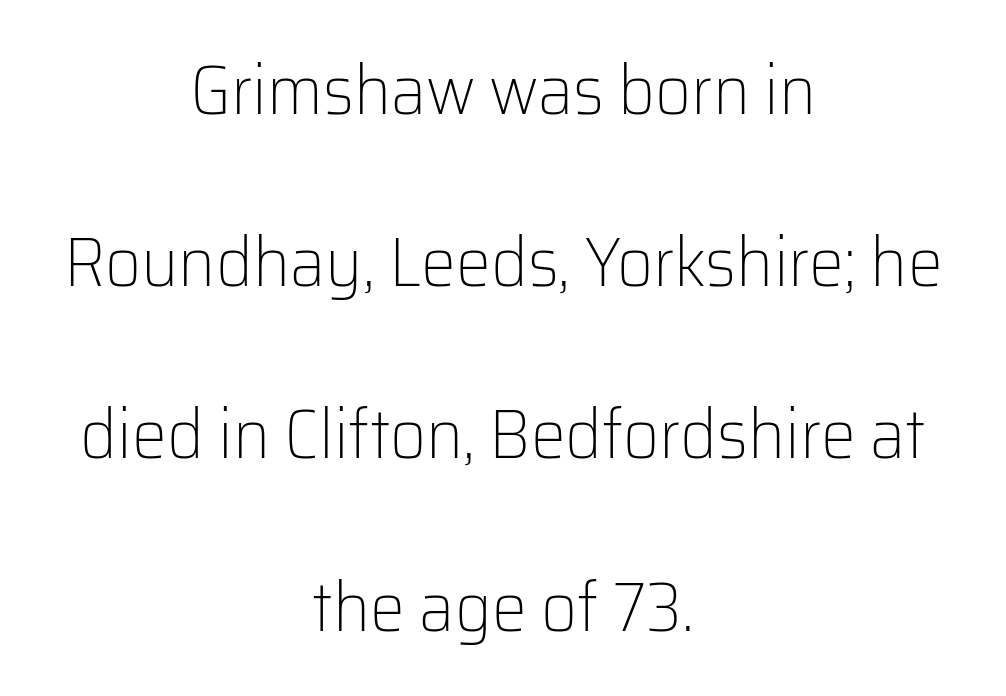
Compared with a typical body face, this is equally light or lighter still. Visually the block forms a symmetrical silhouette, jagged on both flanks. Character widths vary here, with narrow letters taking less room than wide ones. The gaps between neighbouring characters are ordinary and unremarkable.
